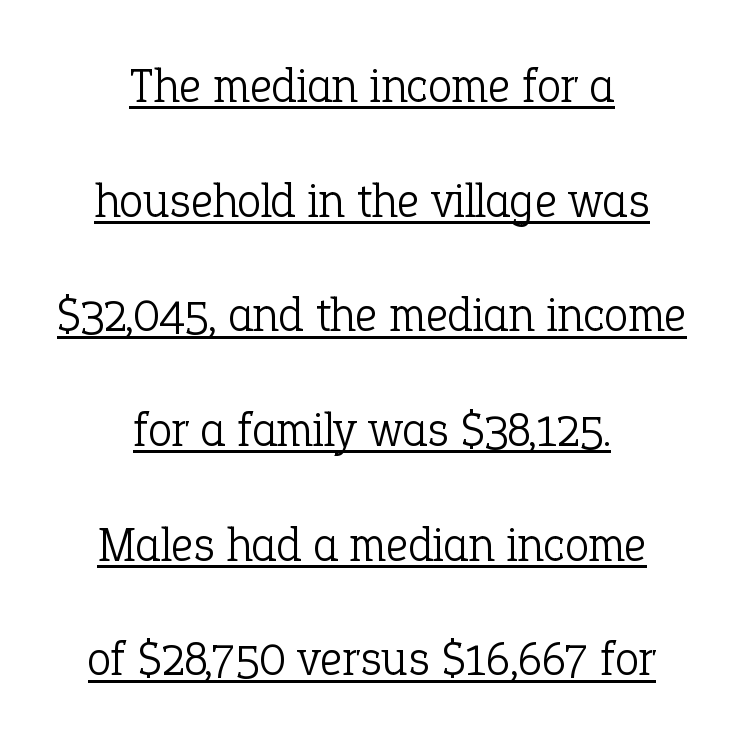
Q: Is the text bold? A: No.
Q: Is the text italic (slanted)? A: No, it is upright.
Q: Is the typeface a serif or a sans-serif typeface? A: Serif.
Q: Is the text underlined? A: Yes.
Q: How is the paragraph aligned? A: Centered.
Q: Is the spacing between letters normal or unusually wide? A: Normal.
Q: Is the spacing between lines tight, normal or loose? A: Loose.
Q: Width (condensed, normal, or wide)? A: Normal.
Q: Stroke contrast? A: Low.
Q: x-height? A: Medium.
Q: Monospaced? A: No.
